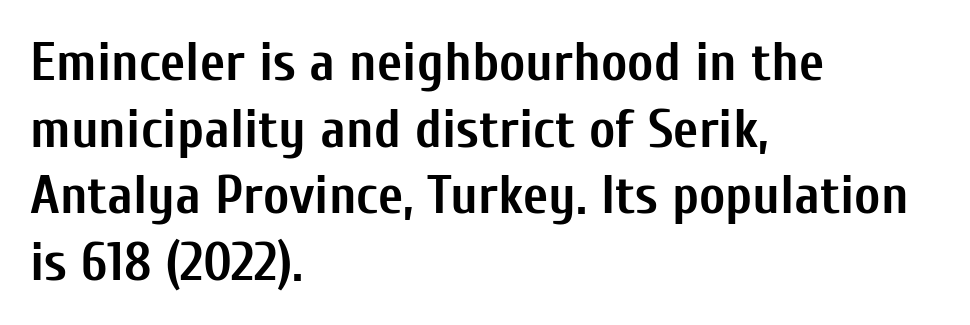
{"serif": "no", "italic": "no", "bold": "yes", "weight": "semibold", "width": "condensed", "stroke_contrast": "low", "x_height": "medium", "monospaced": "no", "underline": "no", "align": "left", "line_spacing_ratio": 1.21, "letter_spacing": "normal", "letter_spacing_em": 0.0, "glyph_px": 55}
